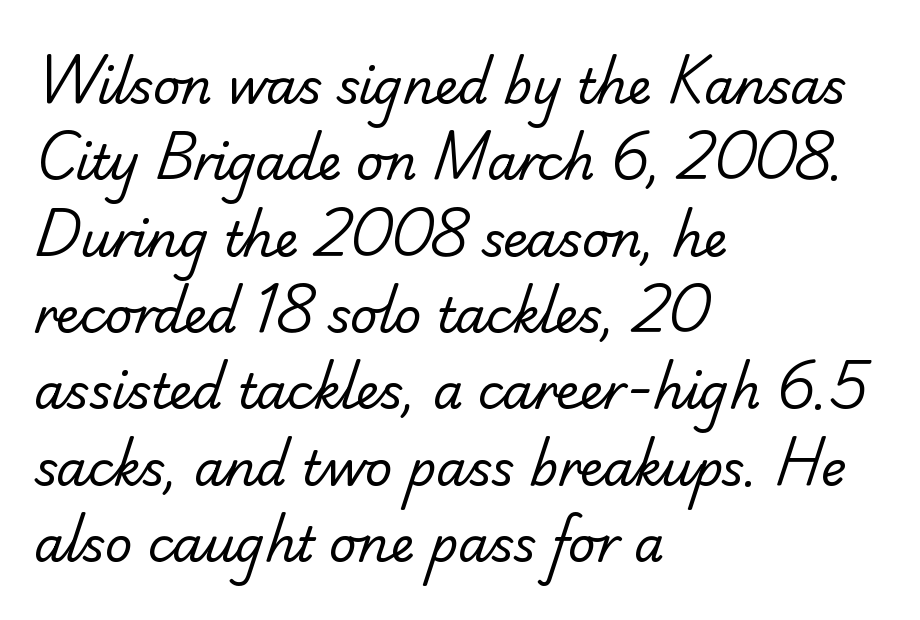
The image shows 48 px regular-weight sans-serif type; set left-aligned, normal line spacing (1.59x), normal letter spacing, not underlined; low stroke contrast and a small x-height.
